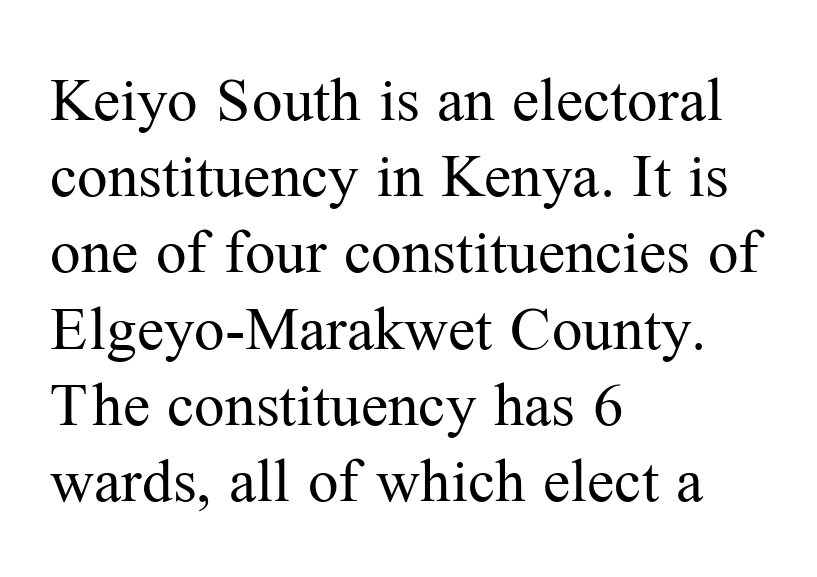
Q: Is the text bold? A: No.
Q: Is the text italic (slanted)? A: No, it is upright.
Q: Is the typeface a serif or a sans-serif typeface? A: Serif.
Q: Is the text underlined? A: No.
Q: How is the paragraph aligned? A: Left-aligned.
Q: Is the spacing between letters normal or unusually wide? A: Normal.
Q: Is the spacing between lines tight, normal or loose? A: Normal.
Q: Width (condensed, normal, or wide)? A: Normal.
Q: Stroke contrast? A: Medium.
Q: x-height? A: Medium.
Q: Monospaced? A: No.
